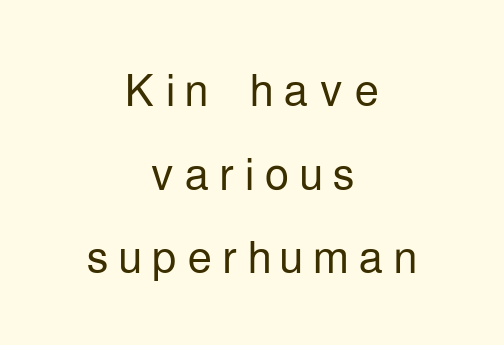
{"serif": "no", "italic": "no", "bold": "no", "weight": "light", "width": "condensed", "stroke_contrast": "low", "x_height": "medium", "monospaced": "no", "underline": "no", "align": "center", "line_spacing": "normal", "line_spacing_ratio": 1.35, "glyph_px": 62}
